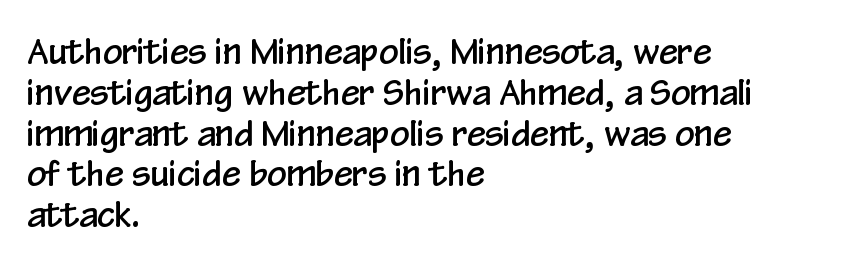
Q: Is the text italic (slanted)? A: No, it is upright.
Q: Is the typeface a serif or a sans-serif typeface? A: Sans-serif.
Q: Is the text underlined? A: No.
Q: How is the paragraph aligned? A: Left-aligned.
Q: Is the spacing between letters normal or unusually wide? A: Normal.
Q: Width (condensed, normal, or wide)? A: Condensed.
Q: Stroke contrast? A: Low.
Q: x-height? A: Medium.
Q: Monospaced? A: No.
